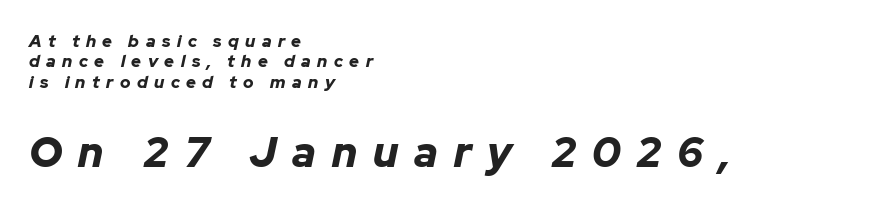
Q: Is the text bold? A: Yes.
Q: Is the text italic (slanted)? A: Yes, it leans right by about 12 degrees.
Q: Is the text underlined? A: No.
Q: How is the paragraph aligned? A: Left-aligned.
Q: Is the spacing between letters normal or unusually wide? A: Unusually wide.
Q: Which block of text is set in a larger size, the first (top) or the second (bottom)? A: The second (bottom) one.
Q: Width (condensed, normal, or wide)? A: Normal.
Q: Stroke contrast? A: Low.
Q: x-height? A: Medium.
Q: Monospaced? A: No.
